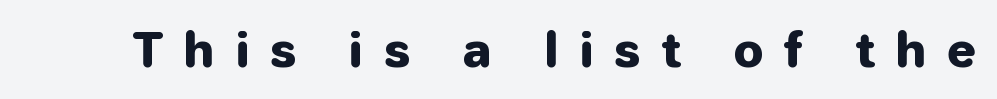
{"serif": "no", "italic": "no", "bold": "yes", "weight": "heavy", "width": "normal", "stroke_contrast": "low", "x_height": "medium", "monospaced": "no", "underline": "no", "letter_spacing": "wide", "letter_spacing_em": 0.43, "glyph_px": 47}
